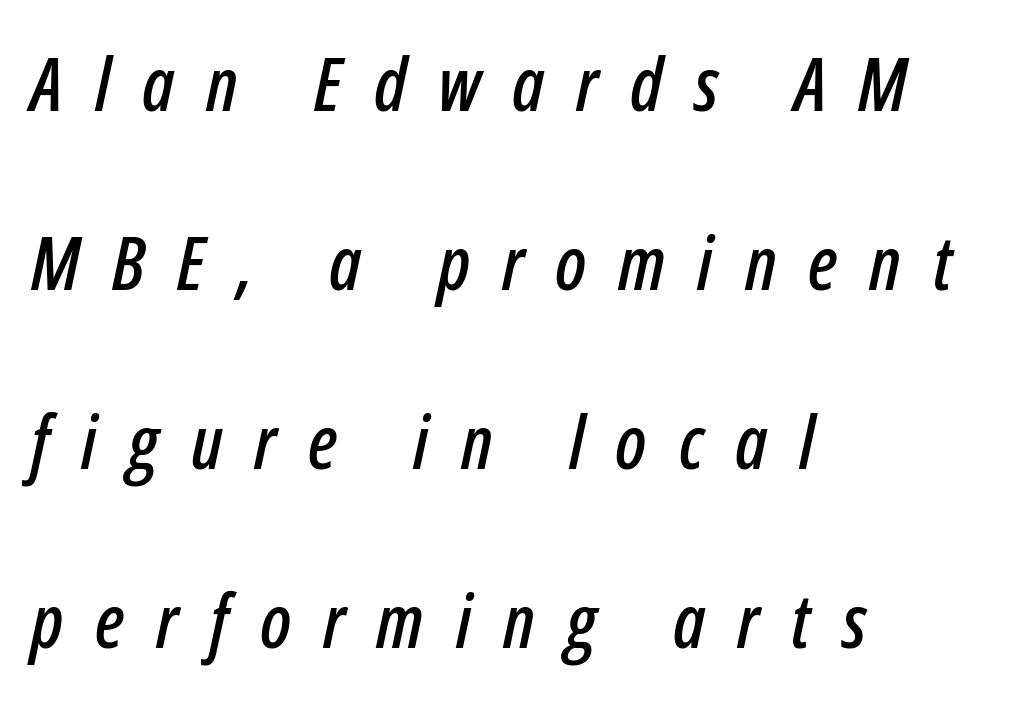
{"italic": "yes", "lean": "right", "slant_degrees": 12, "width": "condensed", "stroke_contrast": "low", "x_height": "medium", "monospaced": "no", "underline": "no", "align": "left", "line_spacing": "loose", "line_spacing_ratio": 2.42, "letter_spacing": "wide", "letter_spacing_em": 0.43, "glyph_px": 74}
